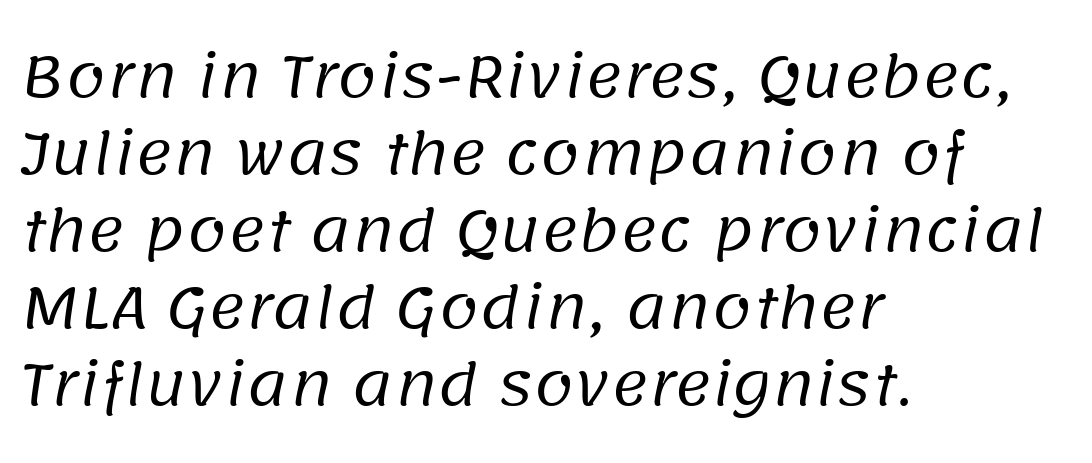
The face used here is rendered with its standard letterfit. Stroke thickness stays within the range of a standard reading face or lighter. Stroke terminals: plain, sans-serif. Lines of text with bare space underneath. The paragraph shown leans on its left margin. Each new line begins a customary step beneath the previous one.
